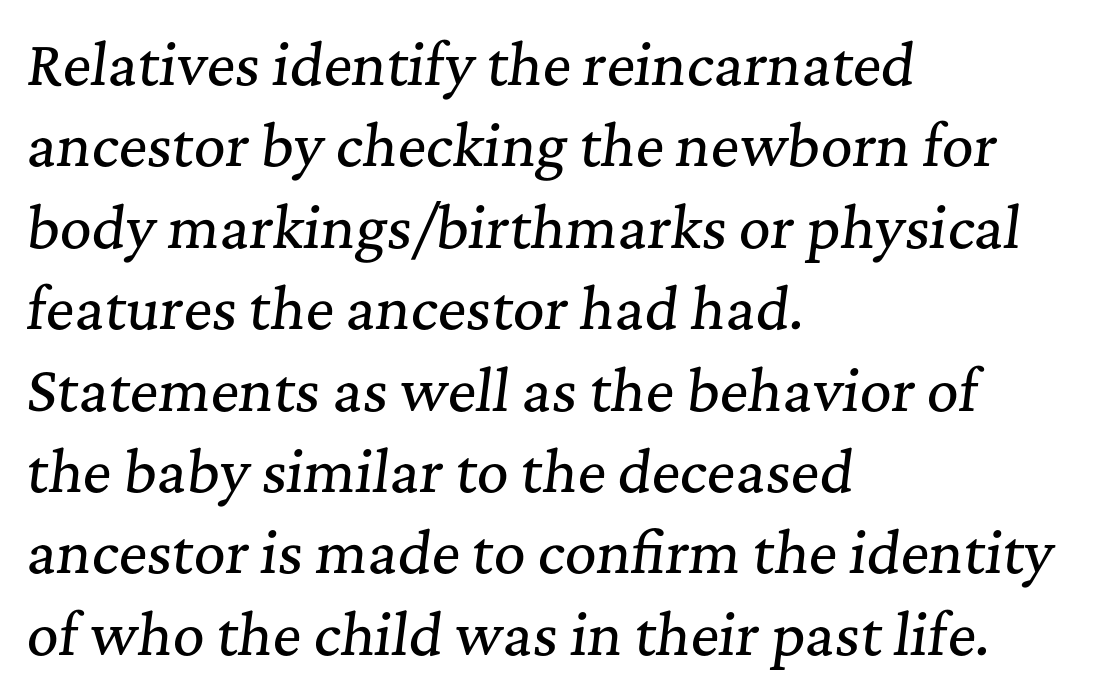
The image shows 55 px serif type, italic (leaning right); set left-aligned, normal line spacing (1.48x), normal letter spacing, not underlined; medium stroke contrast and a medium x-height.
